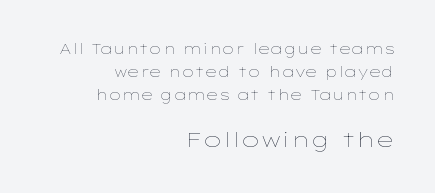
Q: Is the text bold? A: No.
Q: Is the text italic (slanted)? A: No, it is upright.
Q: Is the text underlined? A: No.
Q: How is the paragraph aligned? A: Right-aligned.
Q: Is the spacing between letters normal or unusually wide? A: Normal.
Q: Is the spacing between lines tight, normal or loose? A: Normal.
Q: Which block of text is set in a larger size, the first (top) or the second (bottom)? A: The second (bottom) one.
